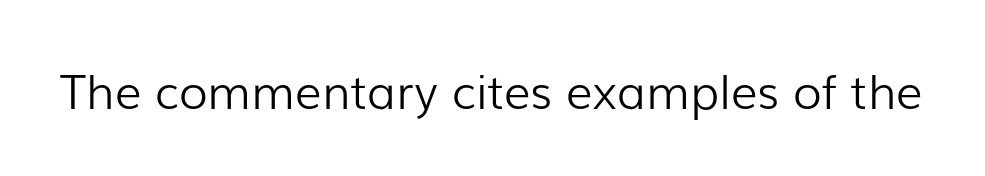
Q: Is the text bold? A: No.
Q: Is the text italic (slanted)? A: No, it is upright.
Q: Is the typeface a serif or a sans-serif typeface? A: Sans-serif.
Q: Is the text underlined? A: No.
Q: Is the spacing between letters normal or unusually wide? A: Normal.
Q: Width (condensed, normal, or wide)? A: Normal.
Q: Stroke contrast? A: Low.
Q: x-height? A: Medium.
Q: Monospaced? A: No.
